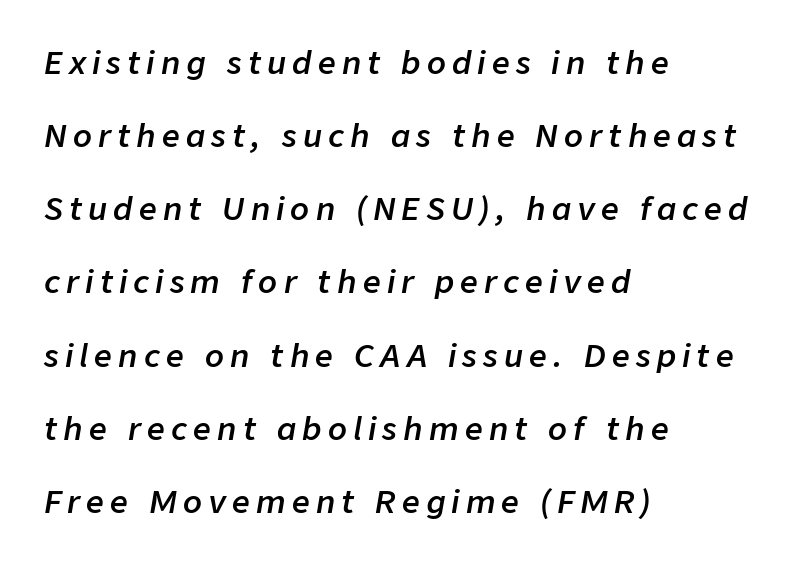
The image shows 31 px semibold type, italic (leaning right); set left-aligned, loose line spacing (2.36x), unusually wide letter spacing (+0.2 em), not underlined; low stroke contrast and a medium x-height.
